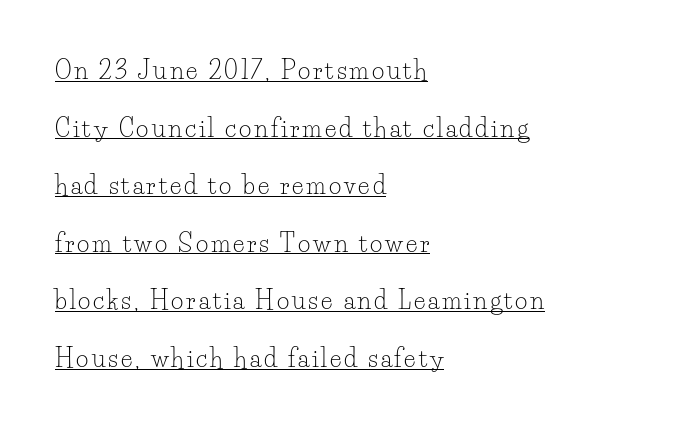
The image shows 24 px text type, upright; set left-aligned, loose line spacing (2.4x), underlined.
